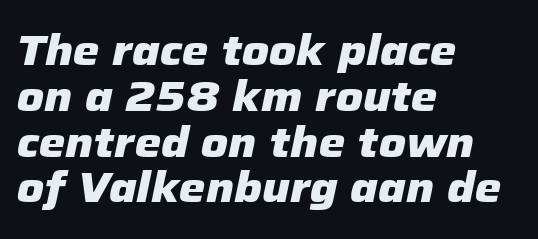
The image shows 42 px heavy type, italic (leaning right); set left-aligned, tight line spacing (1.09x), normal letter spacing, not underlined; low stroke contrast and a medium x-height.
